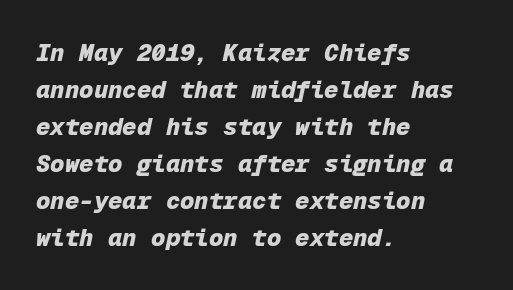
The whole block is typeset with a tilt. Quick note: interline space is typical. This sample is left-justified, so line endings fall wherever the words run out. Typesetter's note: full bold, strokes at maximum text heaviness. The passage shown has conventional tracking throughout.
